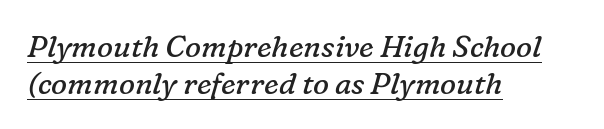
Q: Is the text bold? A: No.
Q: Is the text italic (slanted)? A: Yes, it leans right by about 16 degrees.
Q: Is the typeface a serif or a sans-serif typeface? A: Serif.
Q: Is the text underlined? A: Yes.
Q: How is the paragraph aligned? A: Left-aligned.
Q: Is the spacing between letters normal or unusually wide? A: Normal.
Q: Width (condensed, normal, or wide)? A: Normal.
Q: Stroke contrast? A: Low.
Q: x-height? A: Medium.
Q: Monospaced? A: No.
